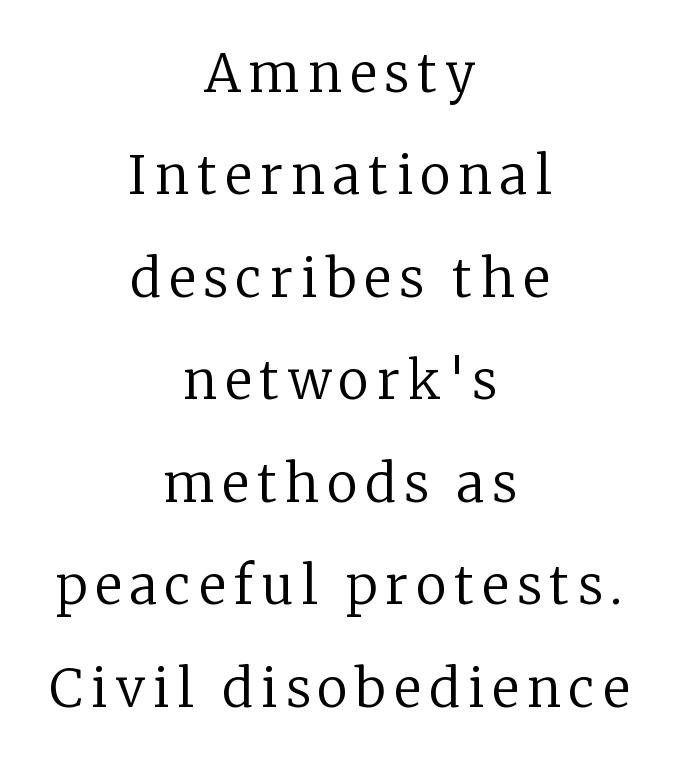
The area under the type is left untouched. The letters advance in unequal steps, a hallmark of proportional type. Horizontal alignment here is central, giving a formal, balanced look. Is this a heavy cut? Hardly; it is regular or lighter. Line spacing here is loose.
